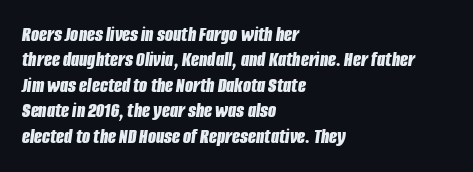
The image shows 21 px bold type, italic (leaning right); set left-aligned, line spacing 1.21x, normal letter spacing, not underlined.
